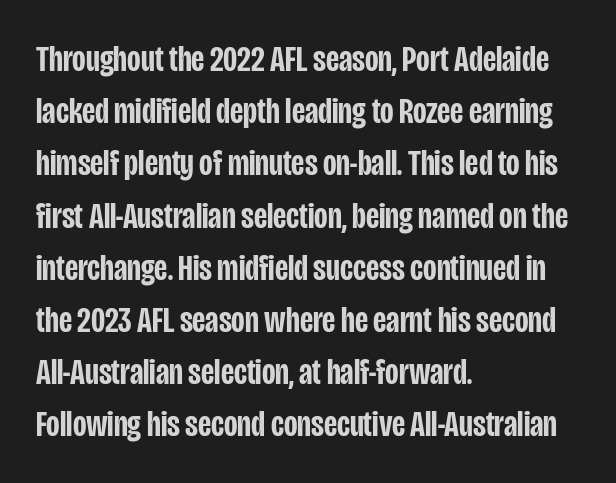
The type sits square on the baseline with zero lean. Line spacing here is normal. Default kerning and tracking; the words read as compact shapes. Does the type have serifs? No, each stem ends abruptly. Rule under the text: the space is simply empty.
